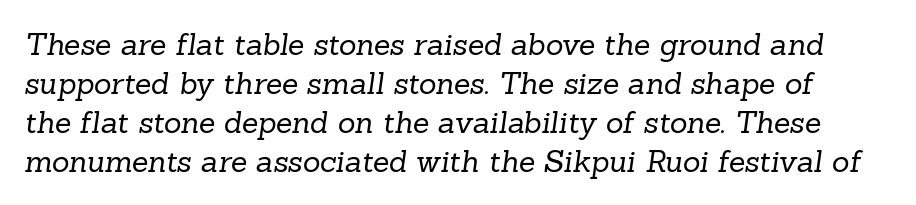
Q: Is the text bold? A: No.
Q: Is the typeface a serif or a sans-serif typeface? A: Serif.
Q: Is the text underlined? A: No.
Q: Is the spacing between letters normal or unusually wide? A: Normal.
Q: Is the spacing between lines tight, normal or loose? A: Normal.
Q: Width (condensed, normal, or wide)? A: Normal.
Q: Stroke contrast? A: Low.
Q: x-height? A: Medium.
Q: Monospaced? A: No.
